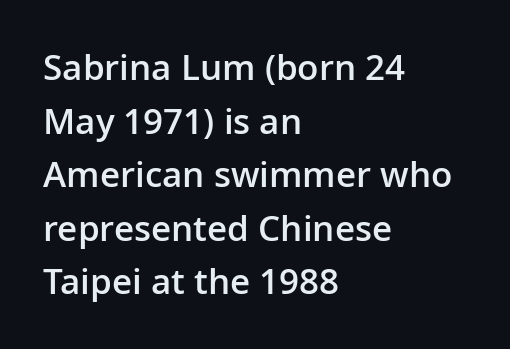
The image shows 35 px semibold sans-serif type, upright; set left-aligned, normal line spacing (1.53x), normal letter spacing, not underlined; low stroke contrast and a medium x-height.
